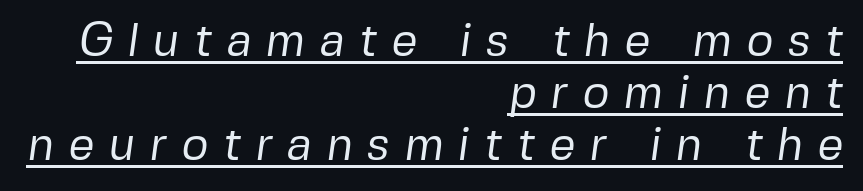
{"serif": "no", "bold": "no", "weight": "regular", "width": "normal", "stroke_contrast": "low", "x_height": "medium", "monospaced": "no", "underline": "yes", "align": "right", "line_spacing": "tight", "line_spacing_ratio": 1.13, "letter_spacing": "wide", "letter_spacing_em": 0.31, "glyph_px": 46}
